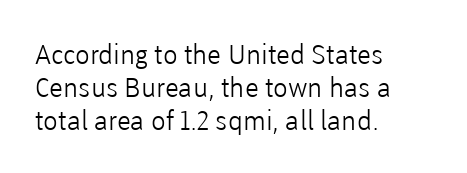
Q: Is the text bold? A: No.
Q: Is the text italic (slanted)? A: No, it is upright.
Q: Is the text underlined? A: No.
Q: How is the paragraph aligned? A: Left-aligned.
Q: Is the spacing between letters normal or unusually wide? A: Normal.
